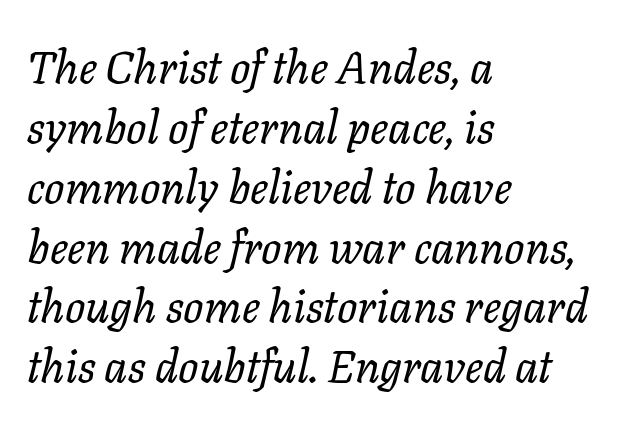
The image shows 45 px regular-weight type, italic (leaning right); set left-aligned, normal line spacing (1.33x), normal letter spacing, not underlined; low stroke contrast and a medium x-height.
